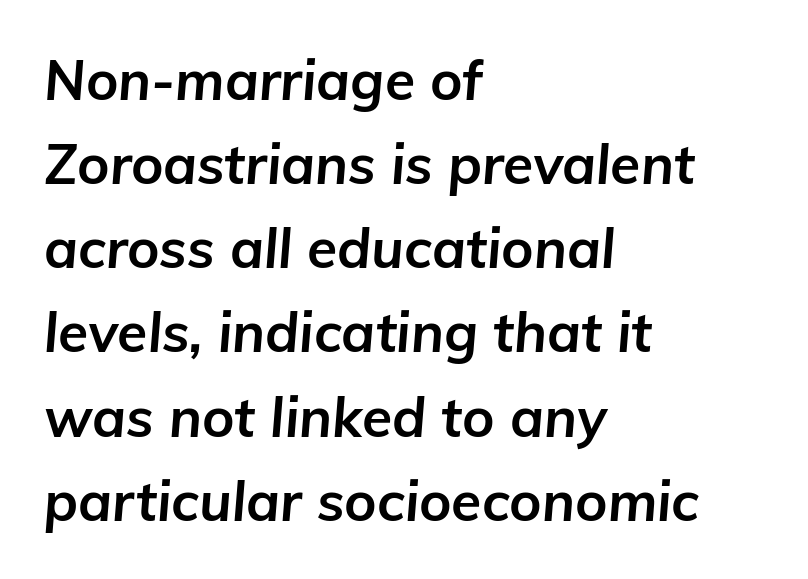
Leftover space on each line is placed entirely after the last word. What's the leading like? Ordinary, nothing unusual. Letters rest on an invisible, unmarked baseline. Note the varied advance widths — an 'i' is clearly narrower than an 'm'.
